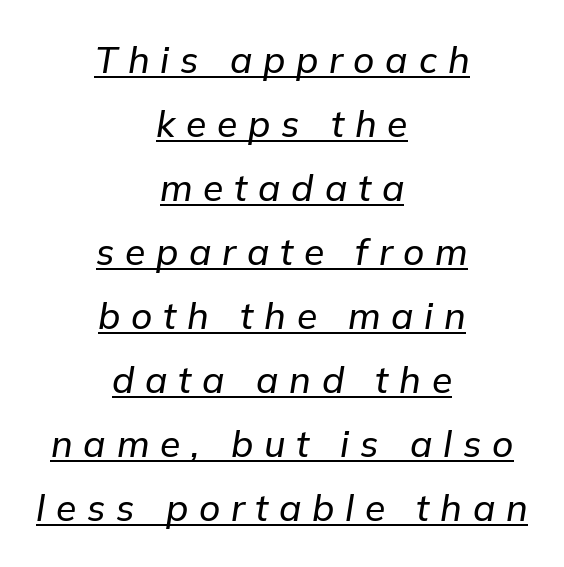
{"italic": "yes", "lean": "right", "slant_degrees": 9, "width": "normal", "stroke_contrast": "low", "x_height": "medium", "monospaced": "no", "underline": "yes", "align": "center", "line_spacing_ratio": 1.73, "letter_spacing": "wide", "letter_spacing_em": 0.29, "glyph_px": 37}
